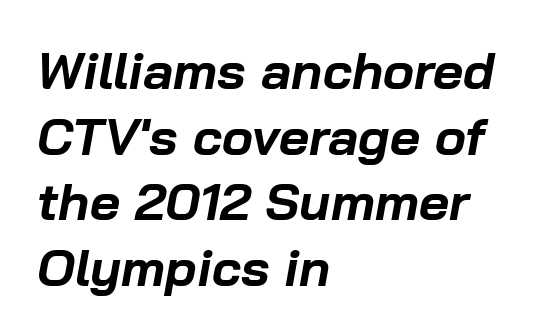
{"italic": "yes", "lean": "right", "slant_degrees": 10, "bold": "yes", "weight": "bold", "width": "normal", "stroke_contrast": "low", "x_height": "medium", "monospaced": "no", "underline": "no", "align": "left", "line_spacing": "normal", "line_spacing_ratio": 1.26, "letter_spacing": "normal", "letter_spacing_em": 0.0, "glyph_px": 52}
